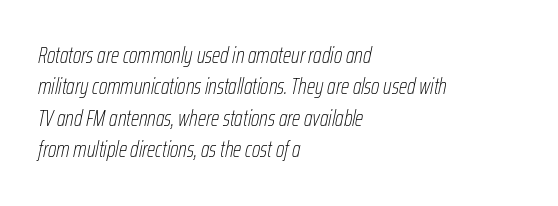
The image shows 22 px text type, italic (leaning right); set left-aligned, normal line spacing (1.43x), normal letter spacing, not underlined.
